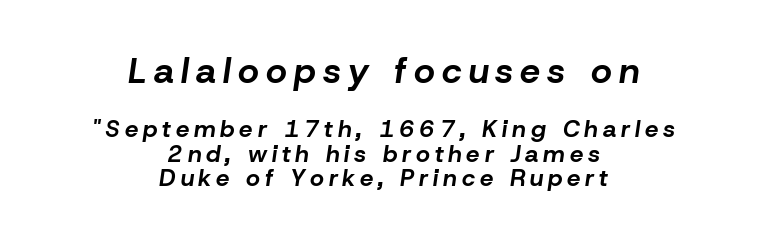
{"italic": "yes", "lean": "right", "slant_degrees": 8, "bold": "yes", "weight": "bold", "width": "normal", "stroke_contrast": "low", "x_height": "medium", "monospaced": "no", "underline": "no", "align": "center", "line_spacing": "tight", "line_spacing_ratio": 1.03, "letter_spacing": "wide", "letter_spacing_em": 0.2, "larger_block": "first", "size_ratio": 1.5, "glyph_px": 36}
